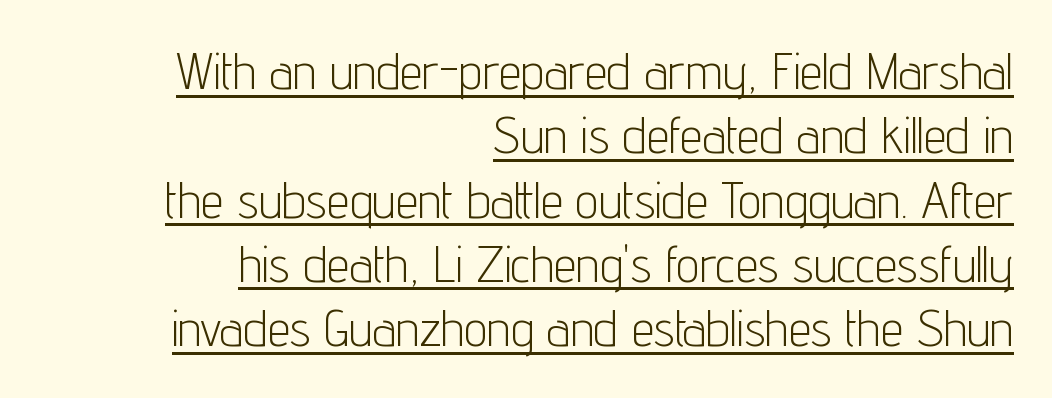
Q: Is the text bold? A: No.
Q: Is the text italic (slanted)? A: No, it is upright.
Q: Is the typeface a serif or a sans-serif typeface? A: Sans-serif.
Q: Is the text underlined? A: Yes.
Q: How is the paragraph aligned? A: Right-aligned.
Q: Is the spacing between letters normal or unusually wide? A: Normal.
Q: Is the spacing between lines tight, normal or loose? A: Normal.
Q: Width (condensed, normal, or wide)? A: Condensed.
Q: Stroke contrast? A: Low.
Q: x-height? A: Medium.
Q: Monospaced? A: No.
